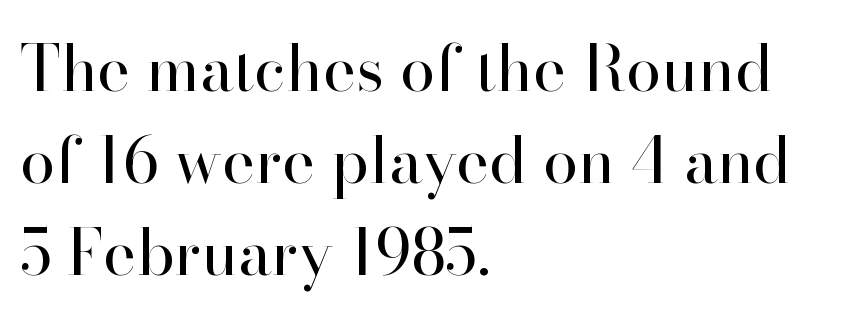
The image shows 63 px regular-weight serif type, upright; set left-aligned, normal line spacing (1.46x), normal letter spacing, not underlined; high stroke contrast and a small x-height.
